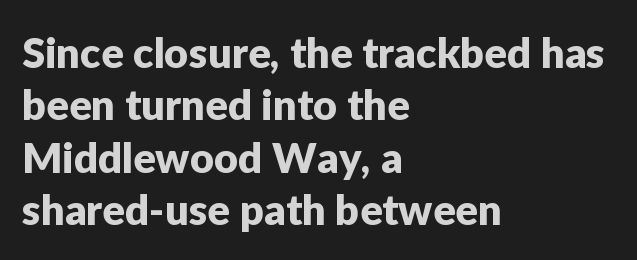
The image shows 42 px sans-serif type, upright; set left-aligned, normal line spacing (1.25x), normal letter spacing, not underlined; low stroke contrast and a medium x-height.
